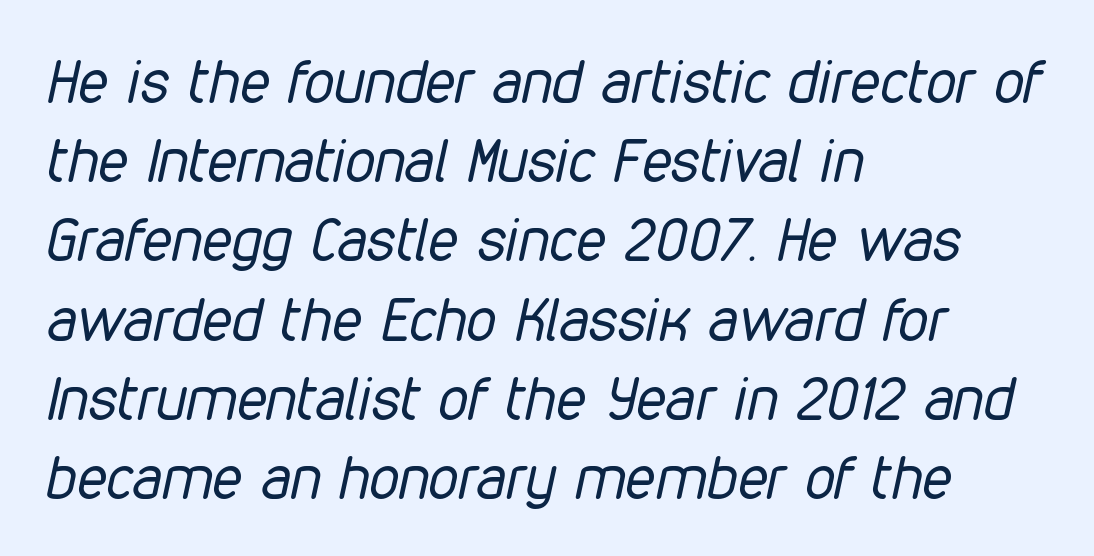
The image shows 60 px regular-weight, condensed type, italic (leaning right); set left-aligned, normal line spacing (1.32x), normal letter spacing, not underlined; low stroke contrast and a medium x-height.
